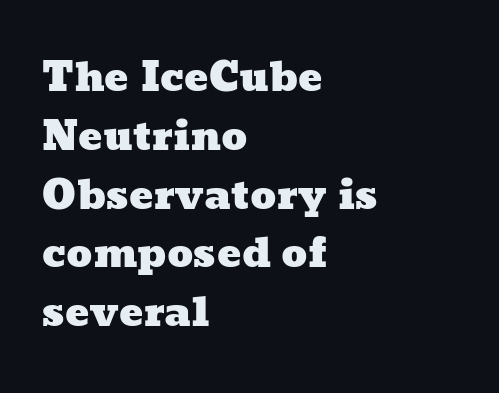
Default kerning and tracking; the words read as compact shapes. Do the characters align in a grid? No, the font is proportional. Leading: standard. Descenders are the only things crossing below the line. The passage is arranged the way most books set body copy — flush left.
